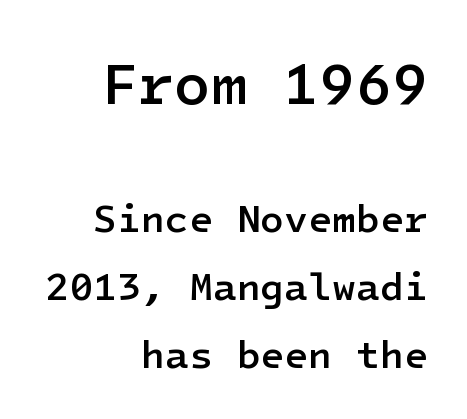
The image shows 59 px semibold sans-serif type, upright; set right-aligned, line spacing 1.74x, normal letter spacing, not underlined; the first (top) block is 1.51x larger; low stroke contrast and a medium x-height.
